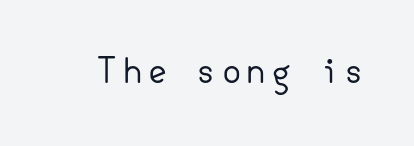
{"serif": "no", "italic": "no", "bold": "no", "weight": "regular", "width": "normal", "stroke_contrast": "low", "x_height": "small", "underline": "no", "glyph_px": 34}
